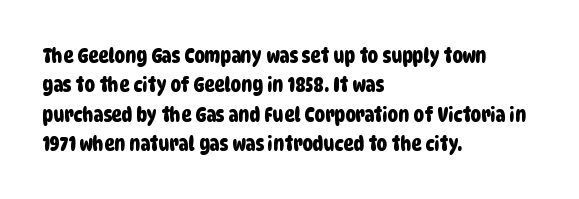
Q: Is the text underlined? A: No.
Q: How is the paragraph aligned? A: Left-aligned.
Q: Is the spacing between letters normal or unusually wide? A: Normal.
Q: Is the spacing between lines tight, normal or loose? A: Normal.
